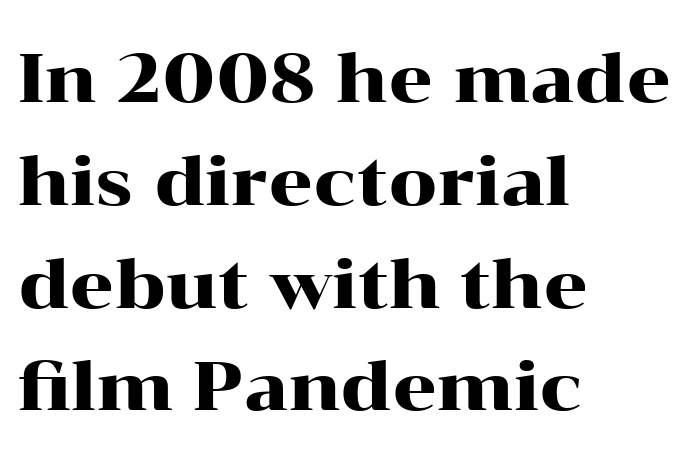
Any mark beneath the type? The region is blank. Yep, those are serifs on the letters. Interline gaps are of average width in this sample. The face used here is rendered with its standard letterfit.
